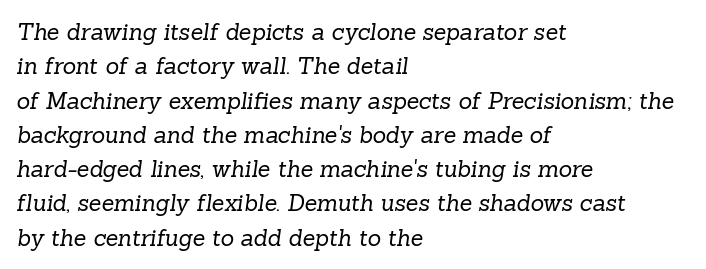
The image shows 23 px text type; set left-aligned, normal line spacing (1.49x), normal letter spacing, not underlined.
